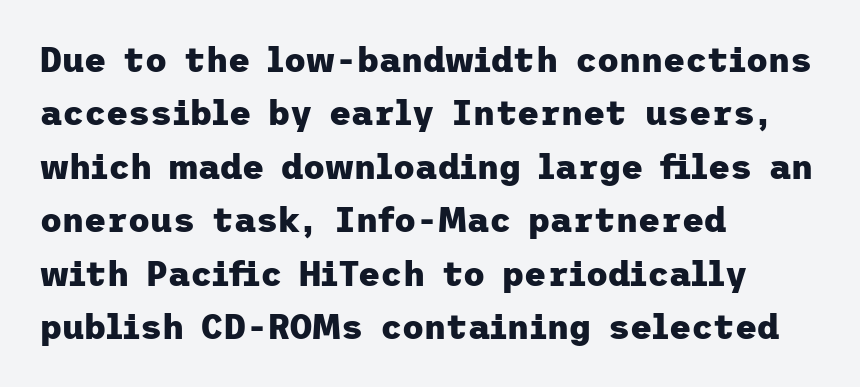
Heavy, bold letterforms. This sample uses a sans-serif face. No word sits above an underline. Does the lettering tilt? It doesn't — this is upright.
